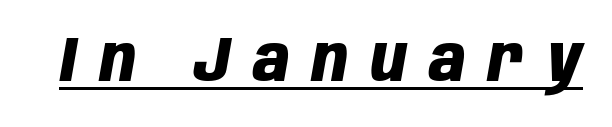
The image shows 63 px heavy, condensed type, italic (leaning right); set unusually wide letter spacing (+0.36 em), underlined; low stroke contrast and a large x-height.
